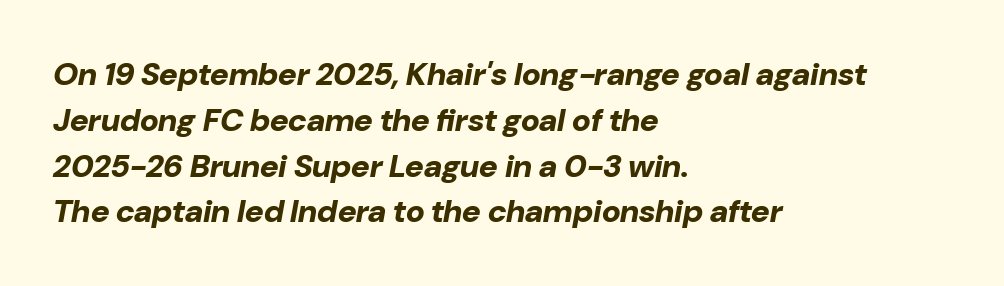
This is heavy type, rendered in bold. Quick note: underline off. The paragraph has a hard left edge and a soft right edge. If you measured baseline to baseline, you'd find a middling distance. The gaps between neighbouring characters are ordinary and unremarkable.
